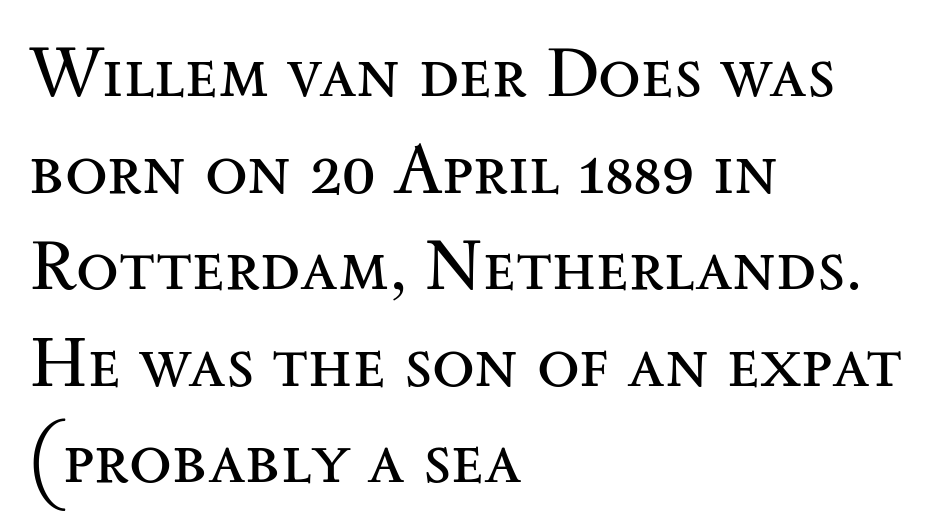
Q: Is the text bold? A: No.
Q: Is the text italic (slanted)? A: No, it is upright.
Q: Is the typeface a serif or a sans-serif typeface? A: Serif.
Q: Is the text underlined? A: No.
Q: How is the paragraph aligned? A: Left-aligned.
Q: Is the spacing between letters normal or unusually wide? A: Normal.
Q: Is the spacing between lines tight, normal or loose? A: Normal.
Q: Width (condensed, normal, or wide)? A: Wide.
Q: Stroke contrast? A: Medium.
Q: x-height? A: Small.
Q: Monospaced? A: No.
